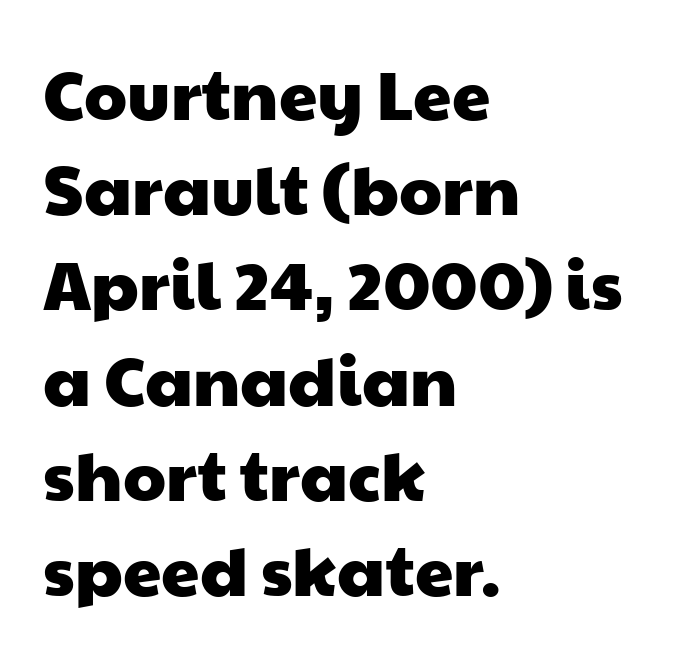
Q: Is the typeface a serif or a sans-serif typeface? A: Sans-serif.
Q: Is the text underlined? A: No.
Q: How is the paragraph aligned? A: Left-aligned.
Q: Is the spacing between letters normal or unusually wide? A: Normal.
Q: Is the spacing between lines tight, normal or loose? A: Normal.
Q: Width (condensed, normal, or wide)? A: Wide.
Q: Stroke contrast? A: Low.
Q: x-height? A: Medium.
Q: Monospaced? A: No.
